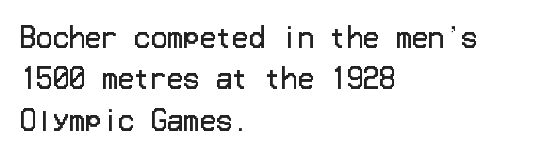
{"italic": "no", "bold": "no", "underline": "no", "align": "left", "line_spacing": "normal", "line_spacing_ratio": 1.53, "letter_spacing": "normal", "letter_spacing_em": 0.0, "glyph_px": 27}
